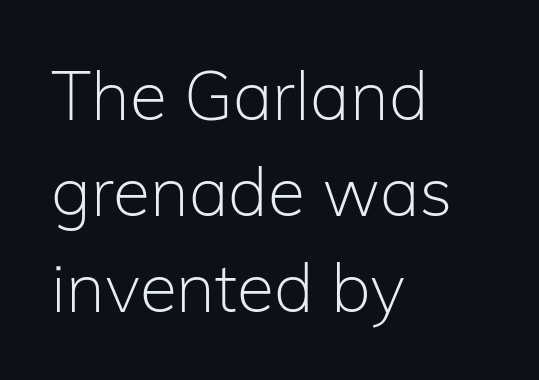
Q: Is the text bold? A: No.
Q: Is the text italic (slanted)? A: No, it is upright.
Q: Is the typeface a serif or a sans-serif typeface? A: Sans-serif.
Q: Is the text underlined? A: No.
Q: How is the paragraph aligned? A: Left-aligned.
Q: Is the spacing between letters normal or unusually wide? A: Normal.
Q: Is the spacing between lines tight, normal or loose? A: Normal.
Q: Width (condensed, normal, or wide)? A: Normal.
Q: Stroke contrast? A: Low.
Q: x-height? A: Medium.
Q: Monospaced? A: No.
